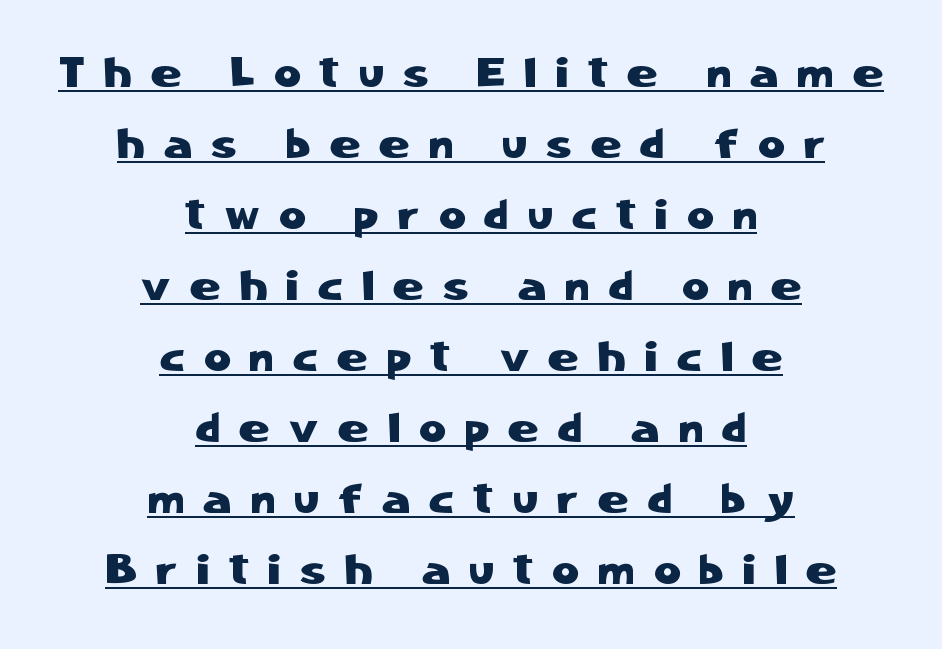
{"serif": "no", "italic": "no", "width": "normal", "stroke_contrast": "low", "x_height": "medium", "monospaced": "no", "underline": "yes", "align": "center", "line_spacing_ratio": 1.73, "letter_spacing": "wide", "letter_spacing_em": 0.48, "glyph_px": 41}
